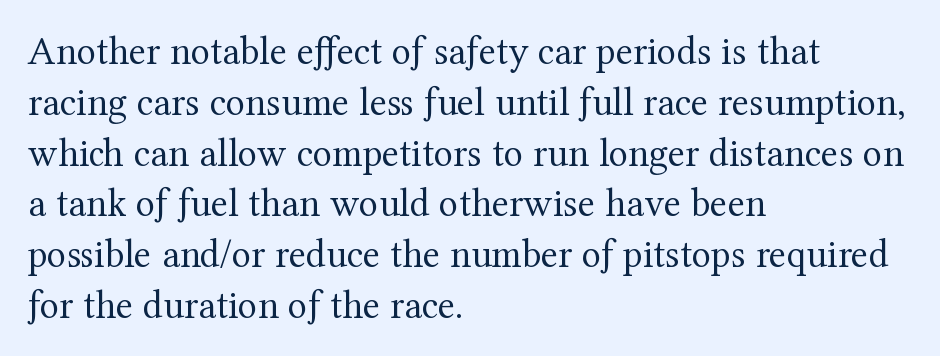
The image shows 40 px regular-weight serif type, upright; set left-aligned, normal line spacing (1.27x), normal letter spacing, not underlined; medium stroke contrast and a medium x-height.
